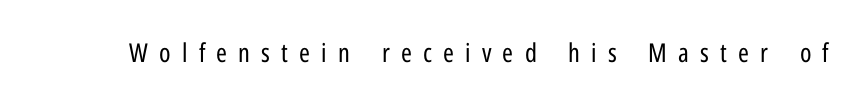
The image shows 26 px text type, upright; set unusually wide letter spacing (+0.43 em), not underlined.
